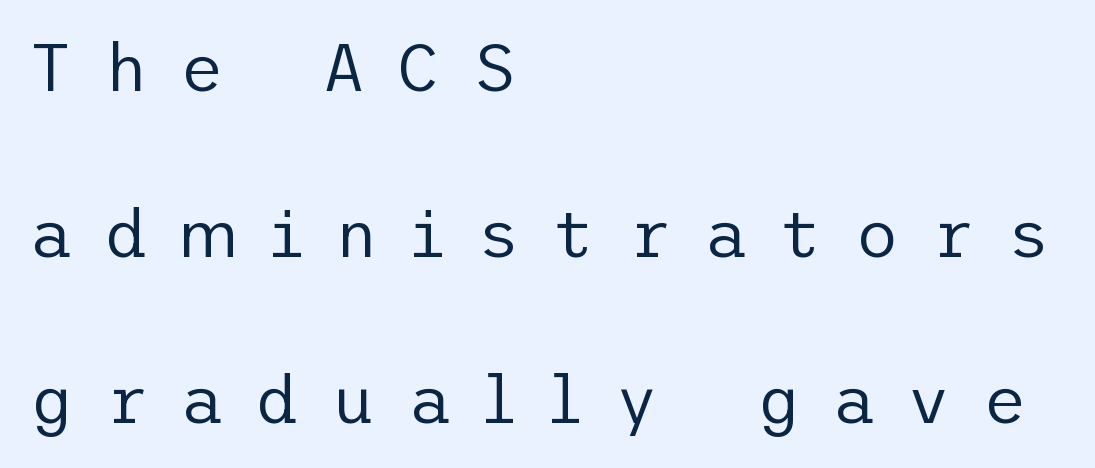
{"serif": "no", "italic": "no", "bold": "no", "weight": "regular", "width": "normal", "stroke_contrast": "low", "x_height": "medium", "underline": "no", "align": "left", "line_spacing": "loose", "line_spacing_ratio": 2.48, "letter_spacing": "wide", "letter_spacing_em": 0.48, "glyph_px": 67}
